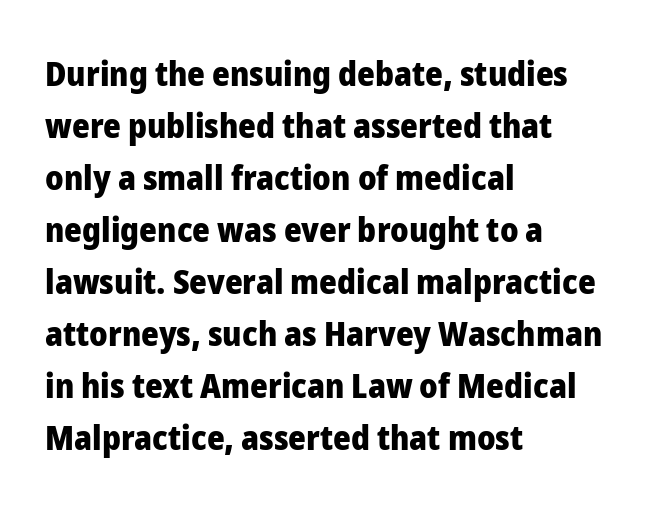
The image shows 34 px heavy sans-serif type, upright; set left-aligned, normal line spacing (1.53x), normal letter spacing, not underlined; low stroke contrast and a medium x-height.
